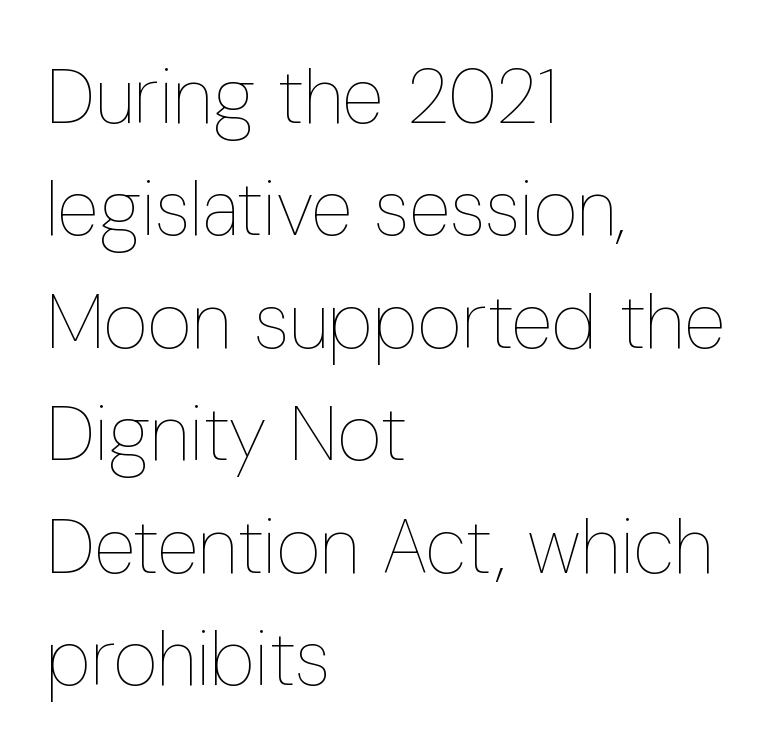
Stroke thickness stays within the range of a standard reading face or lighter. Rule under the text: the space is simply empty. The paragraph shown leans on its left margin. The passage shown stacks its lines at a standard gap. This rendering leaves character spacing at its baseline value.
